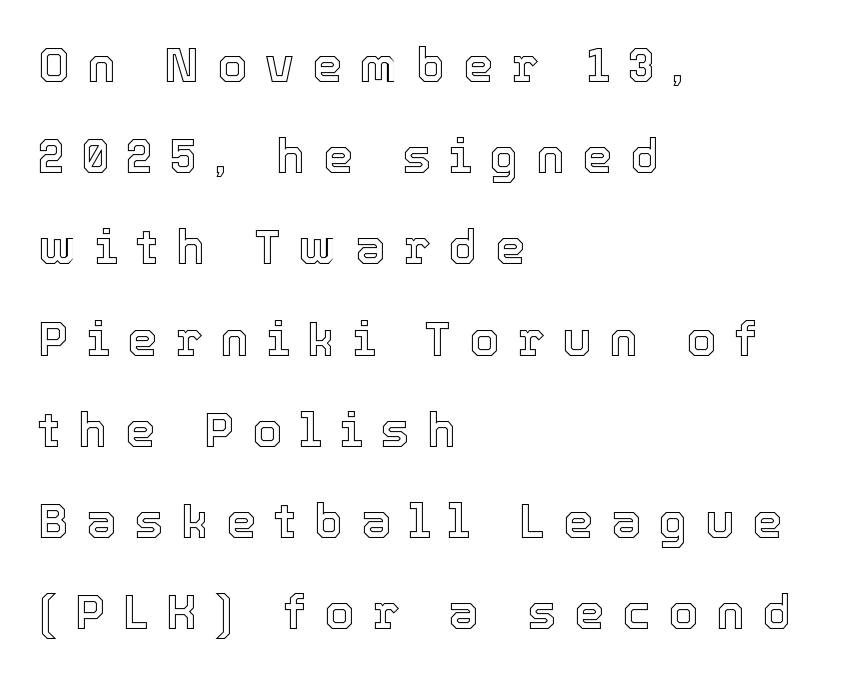
The image shows 48 px text type, upright; set left-aligned, loose line spacing (1.9x), unusually wide letter spacing (+0.37 em), not underlined; a medium x-height.
